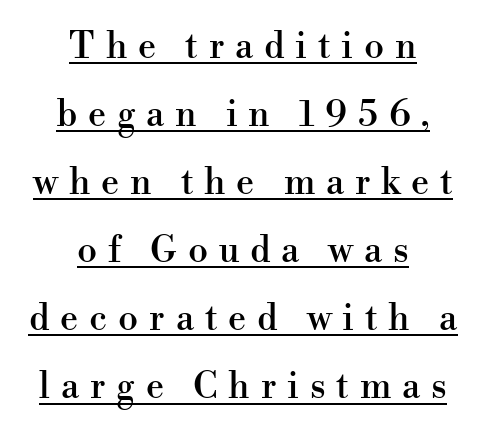
Descenders here cross a horizontal rule under the line. Each letter's strokes conclude with small projecting serifs. Note the varied advance widths — an 'i' is clearly narrower than an 'm'. Style check: upright. Someone cranked the tracking dial way up on this one.
